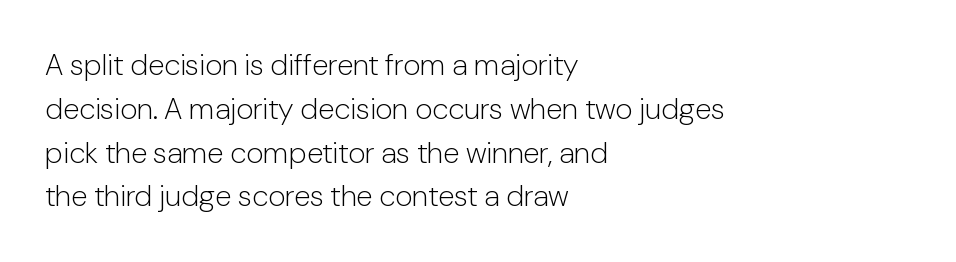
The letters stand upright; this is a roman face. The glyphs in this specimen are sans serif. Whoever set this chose a conventional vertical rhythm. Nothing unusual about the tracking: characters are spaced as the font intends. Alignment: flush left.
